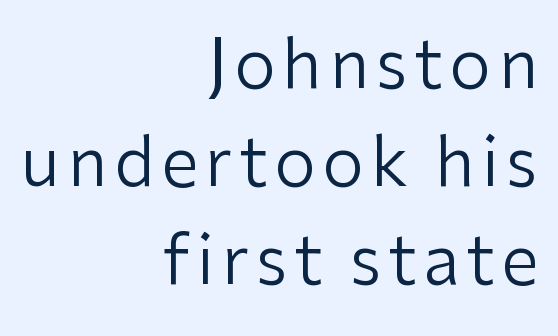
{"serif": "no", "italic": "no", "bold": "no", "weight": "regular", "width": "normal", "stroke_contrast": "low", "x_height": "medium", "monospaced": "no", "underline": "no", "align": "right", "line_spacing": "normal", "line_spacing_ratio": 1.46, "glyph_px": 67}
